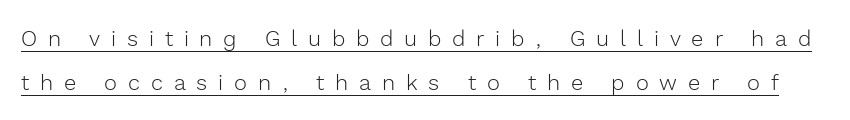
The image shows 22 px text type, upright; set loose line spacing (2.02x), unusually wide letter spacing (+0.49 em), underlined.
